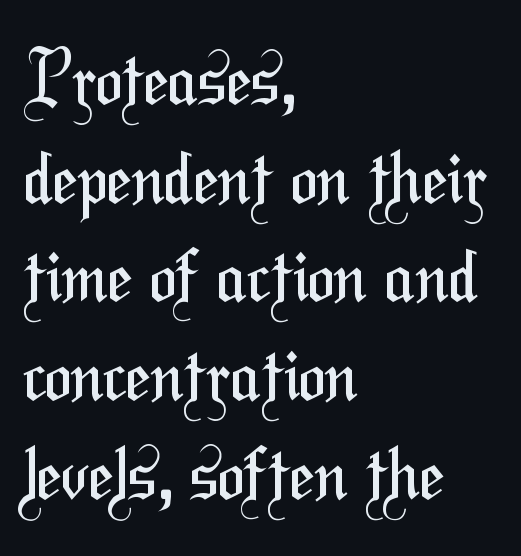
The letters advance in unequal steps, a hallmark of proportional type. The font sits on the lighter half of the weight spectrum, regular included. The letterforms sit shoulder to shoulder at normal distance. No feet cap the strokes, marking this as sans-serif type. The space between consecutive lines is moderate. The zone under the glyphs is completely vacant.
